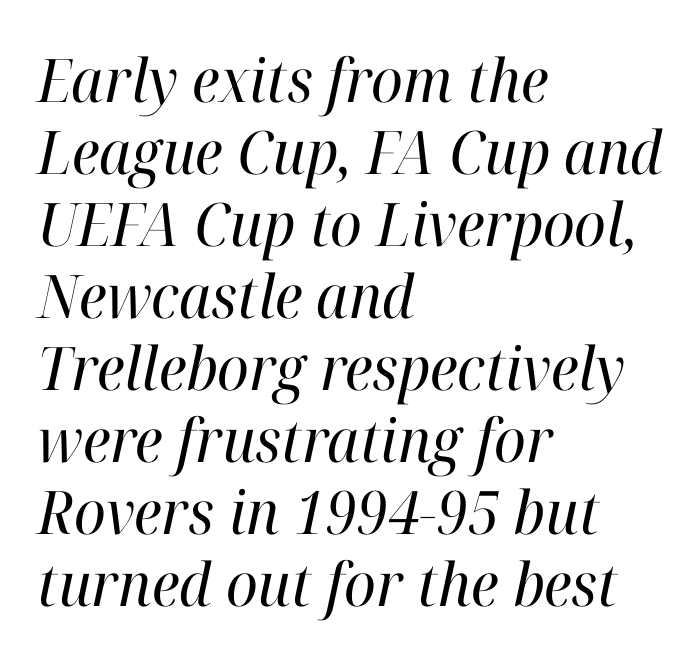
The image shows 60 px regular-weight serif type, italic (leaning right); set left-aligned, line spacing 1.2x, normal letter spacing, not underlined; high stroke contrast and a medium x-height.
